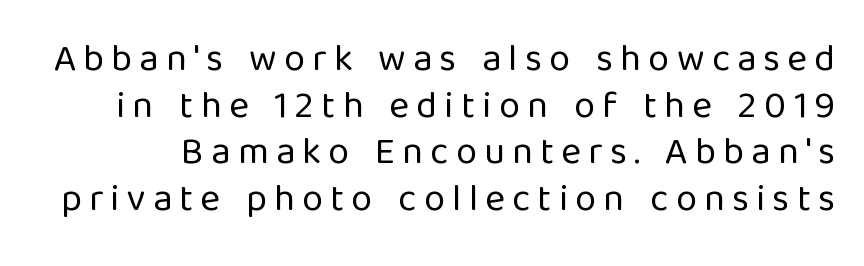
{"serif": "no", "italic": "no", "bold": "no", "weight": "regular", "width": "normal", "stroke_contrast": "low", "x_height": "medium", "monospaced": "no", "underline": "no", "line_spacing_ratio": 1.23, "glyph_px": 38}
